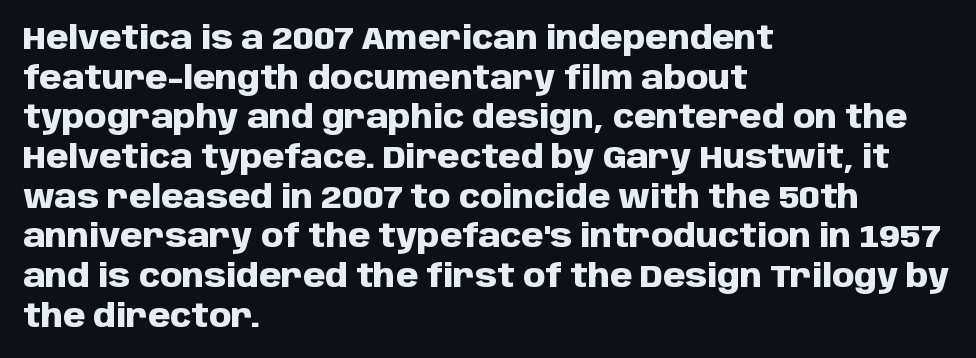
Q: Is the text bold? A: Yes.
Q: Is the text italic (slanted)? A: No, it is upright.
Q: Is the typeface a serif or a sans-serif typeface? A: Sans-serif.
Q: Is the text underlined? A: No.
Q: How is the paragraph aligned? A: Left-aligned.
Q: Is the spacing between letters normal or unusually wide? A: Normal.
Q: Width (condensed, normal, or wide)? A: Normal.
Q: Stroke contrast? A: Low.
Q: x-height? A: Large.
Q: Monospaced? A: No.
